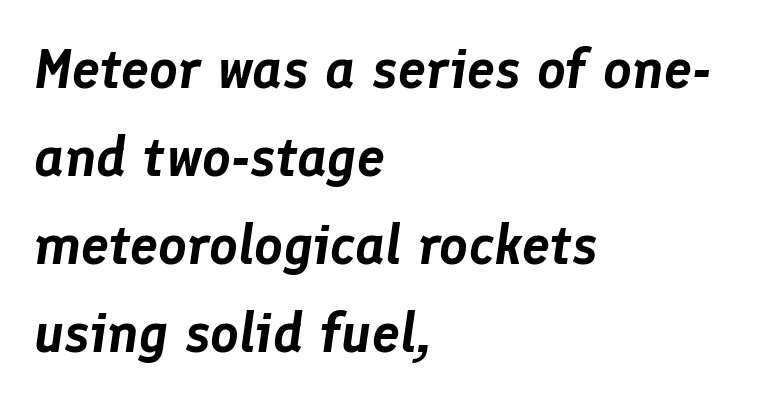
The image shows 56 px text type, italic (leaning right); set left-aligned, normal line spacing (1.57x), normal letter spacing, not underlined; low stroke contrast and a medium x-height.
